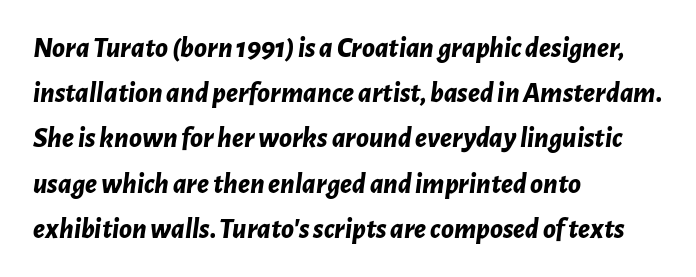
{"italic": "yes", "lean": "right", "slant_degrees": 7, "bold": "yes", "weight": "bold", "width": "normal", "stroke_contrast": "low", "x_height": "medium", "monospaced": "no", "underline": "no", "align": "left", "line_spacing": "normal", "line_spacing_ratio": 1.56, "letter_spacing": "normal", "letter_spacing_em": 0.0, "glyph_px": 29}
